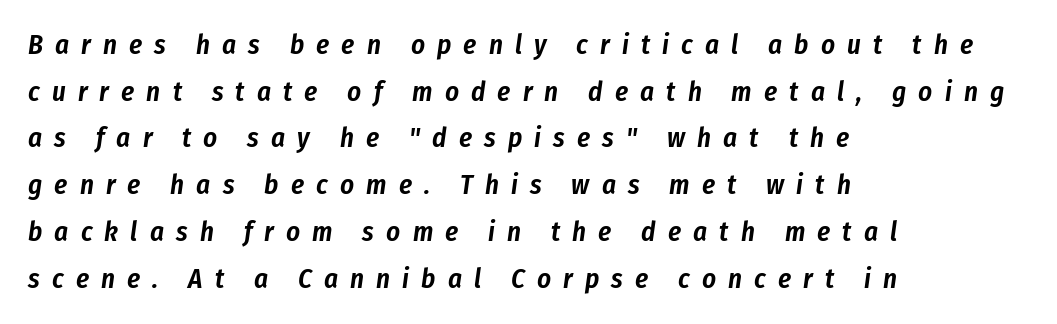
{"italic": "yes", "lean": "right", "slant_degrees": 8, "underline": "no", "align": "left", "line_spacing_ratio": 1.73, "letter_spacing": "wide", "letter_spacing_em": 0.45, "glyph_px": 27}
